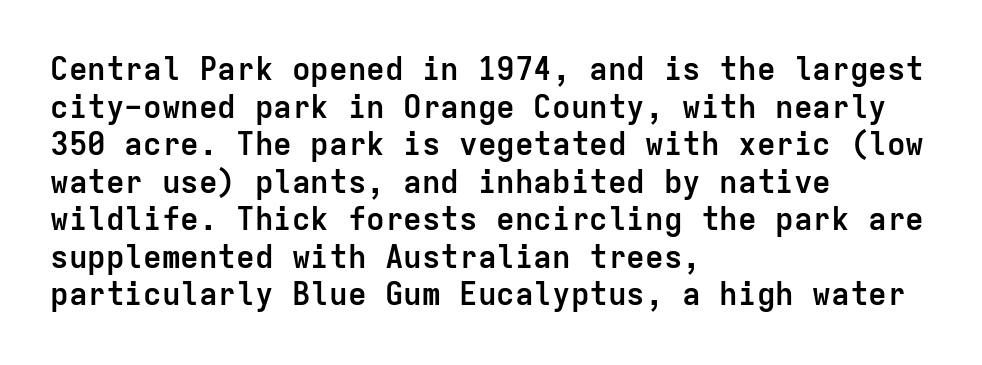
Q: Is the text bold? A: Yes.
Q: Is the text italic (slanted)? A: No, it is upright.
Q: Is the typeface a serif or a sans-serif typeface? A: Sans-serif.
Q: Is the text underlined? A: No.
Q: How is the paragraph aligned? A: Left-aligned.
Q: Is the spacing between letters normal or unusually wide? A: Normal.
Q: Width (condensed, normal, or wide)? A: Normal.
Q: Stroke contrast? A: Low.
Q: x-height? A: Medium.
Q: Monospaced? A: Yes.
